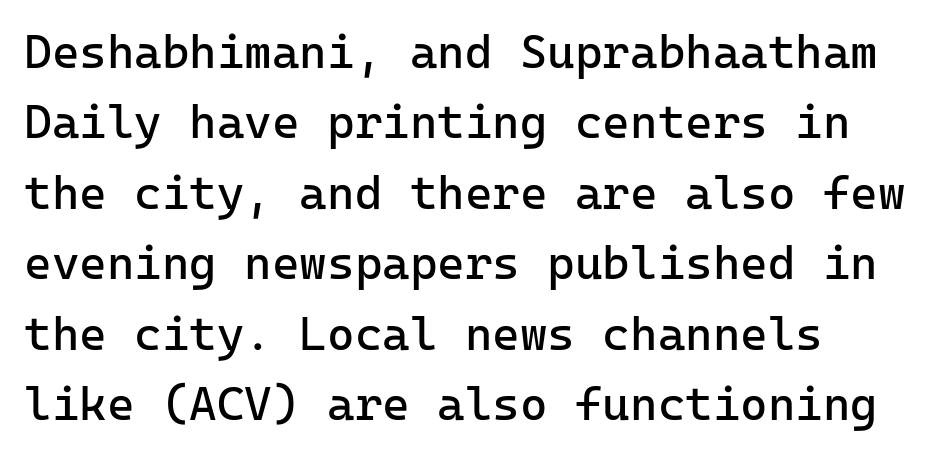
{"serif": "no", "italic": "no", "bold": "no", "weight": "regular", "width": "normal", "stroke_contrast": "low", "x_height": "medium", "monospaced": "yes", "underline": "no", "line_spacing": "normal", "line_spacing_ratio": 1.5, "letter_spacing": "normal", "letter_spacing_em": 0.0, "glyph_px": 47}
